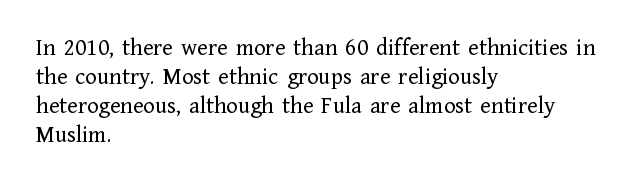
The strokes carry an ordinary text weight at most. Default kerning and tracking; the words read as compact shapes. The gap between lines stays unmarked. Does the lettering tilt? It doesn't — this is upright.
